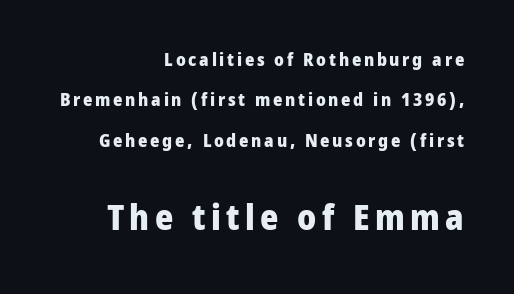
Baseline-to-baseline distance is far greater than the letter height. Which of the two is more prominent by size? The second, at the bottom. The typeface chosen for these lines omits serifs. Varying glyph widths throughout — classic text-font behaviour.
